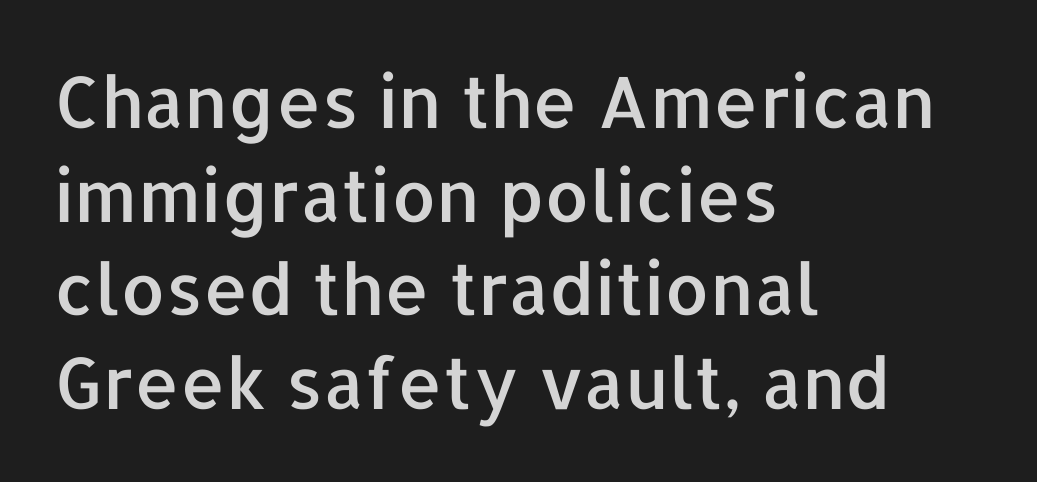
The image shows 71 px sans-serif type, upright; set left-aligned, normal line spacing (1.32x), normal letter spacing, not underlined; low stroke contrast and a medium x-height.
